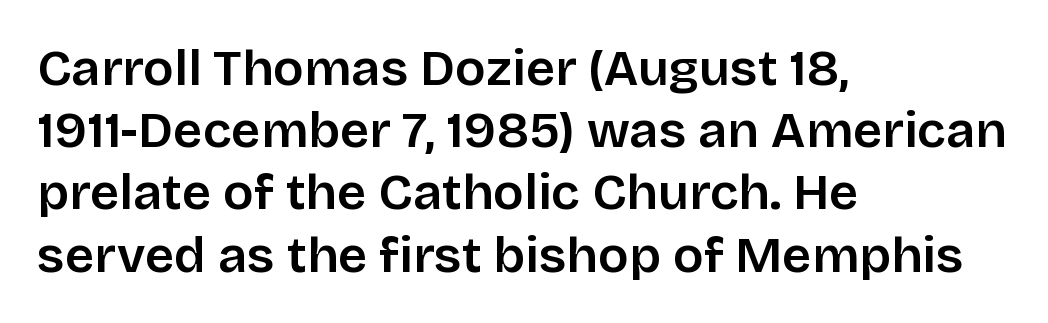
Q: Is the text bold? A: Semi-bold.
Q: Is the text italic (slanted)? A: No, it is upright.
Q: Is the typeface a serif or a sans-serif typeface? A: Sans-serif.
Q: Is the text underlined? A: No.
Q: How is the paragraph aligned? A: Left-aligned.
Q: Is the spacing between letters normal or unusually wide? A: Normal.
Q: Width (condensed, normal, or wide)? A: Normal.
Q: Stroke contrast? A: Low.
Q: x-height? A: Large.
Q: Monospaced? A: No.
